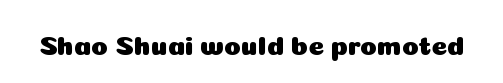
This rendering leaves character spacing at its baseline value. Has an underline been added? It has not. No italicization has been applied; the sample stays upright.
